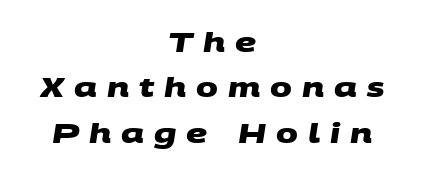
{"bold": "yes", "underline": "no", "align": "center", "line_spacing_ratio": 1.75, "letter_spacing": "wide", "letter_spacing_em": 0.38, "glyph_px": 26}
